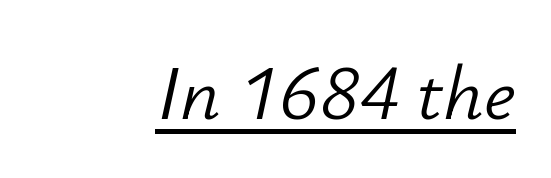
A baseline rule has been typeset under these characters. The rendering uses natural spacing where letterforms have individual widths. Think standard paragraph weight, or any step lighter than that. Nothing unusual about the tracking: characters are spaced as the font intends. Tall strokes in this sample are angled rather than plumb.
